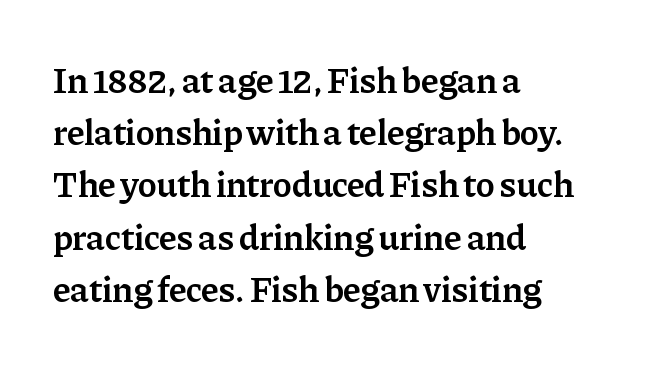
{"serif": "yes", "italic": "no", "bold": "semi", "weight": "semibold", "width": "normal", "stroke_contrast": "low", "x_height": "medium", "monospaced": "no", "underline": "no", "align": "left", "line_spacing": "normal", "line_spacing_ratio": 1.45, "letter_spacing": "normal", "letter_spacing_em": 0.0, "glyph_px": 36}
